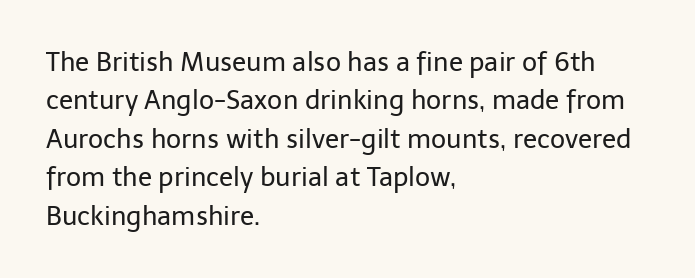
Q: Is the text bold? A: No.
Q: Is the text italic (slanted)? A: No, it is upright.
Q: Is the text underlined? A: No.
Q: How is the paragraph aligned? A: Left-aligned.
Q: Is the spacing between letters normal or unusually wide? A: Normal.
Q: Is the spacing between lines tight, normal or loose? A: Normal.
